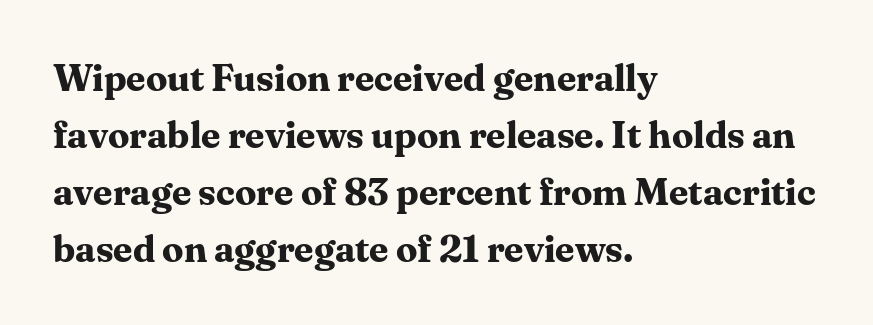
Q: Is the text bold? A: Yes.
Q: Is the text italic (slanted)? A: No, it is upright.
Q: Is the typeface a serif or a sans-serif typeface? A: Serif.
Q: Is the text underlined? A: No.
Q: How is the paragraph aligned? A: Left-aligned.
Q: Is the spacing between letters normal or unusually wide? A: Normal.
Q: Is the spacing between lines tight, normal or loose? A: Normal.
Q: Width (condensed, normal, or wide)? A: Normal.
Q: Stroke contrast? A: Medium.
Q: x-height? A: Medium.
Q: Monospaced? A: No.
